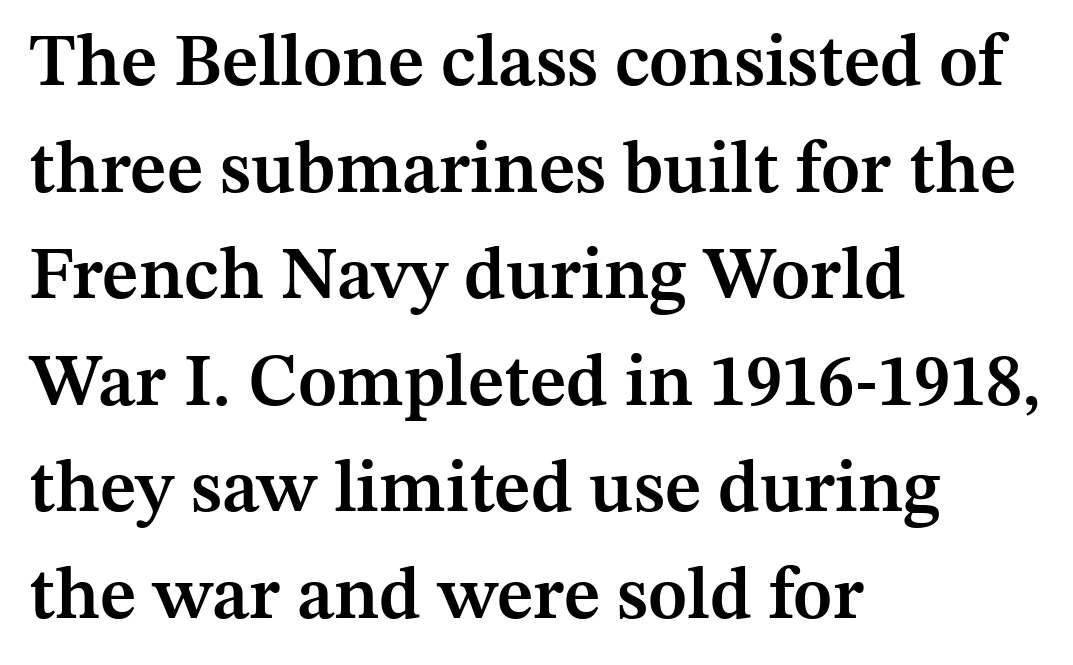
{"serif": "yes", "italic": "no", "bold": "semi", "weight": "semibold", "width": "normal", "stroke_contrast": "medium", "x_height": "medium", "monospaced": "no", "underline": "no", "align": "left", "line_spacing": "normal", "line_spacing_ratio": 1.46, "letter_spacing": "normal", "letter_spacing_em": 0.0, "glyph_px": 73}
